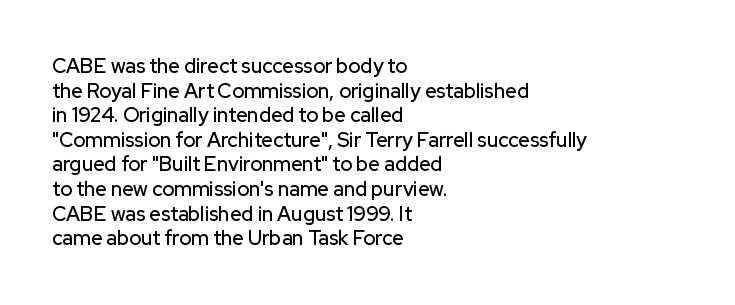
Q: Is the text italic (slanted)? A: No, it is upright.
Q: Is the text underlined? A: No.
Q: How is the paragraph aligned? A: Left-aligned.
Q: Is the spacing between letters normal or unusually wide? A: Normal.
